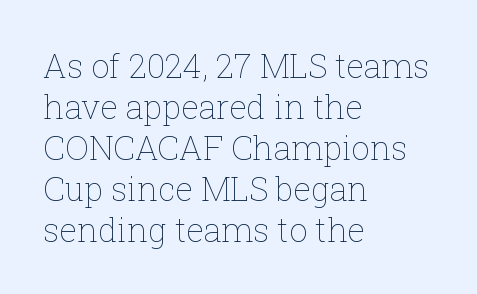
Here the glyphs are tracked normally, forming tight word shapes. Do the characters align in a grid? No, the font is proportional. A student would call this left alignment; a typographer would say flush left, rag right. Rule under the text: the space is simply empty. No chunkiness to these letters — they're not bold. When letters stand straight like this, we call the style roman or upright.
